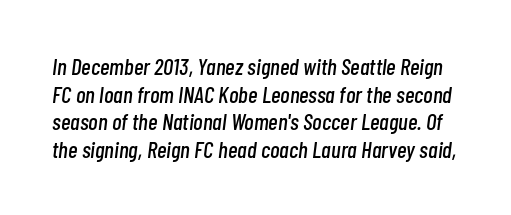
Q: Is the text italic (slanted)? A: Yes, it leans right by about 7 degrees.
Q: Is the text underlined? A: No.
Q: Is the spacing between letters normal or unusually wide? A: Normal.
